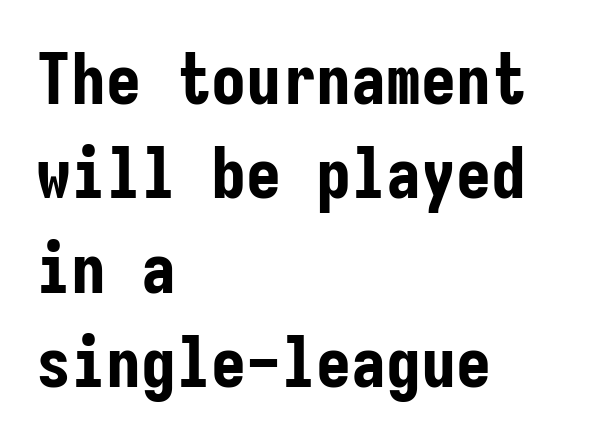
Q: Is the text bold? A: Yes.
Q: Is the text italic (slanted)? A: No, it is upright.
Q: Is the typeface a serif or a sans-serif typeface? A: Sans-serif.
Q: Is the text underlined? A: No.
Q: How is the paragraph aligned? A: Left-aligned.
Q: Is the spacing between letters normal or unusually wide? A: Normal.
Q: Is the spacing between lines tight, normal or loose? A: Normal.
Q: Width (condensed, normal, or wide)? A: Condensed.
Q: Stroke contrast? A: Low.
Q: x-height? A: Medium.
Q: Monospaced? A: Yes.
